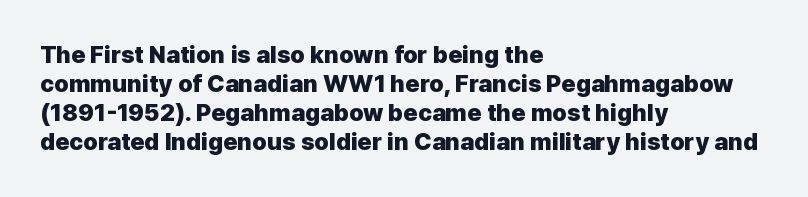
{"italic": "no", "bold": "yes", "underline": "no", "align": "left", "line_spacing_ratio": 1.21, "letter_spacing": "normal", "letter_spacing_em": 0.0, "glyph_px": 24}
